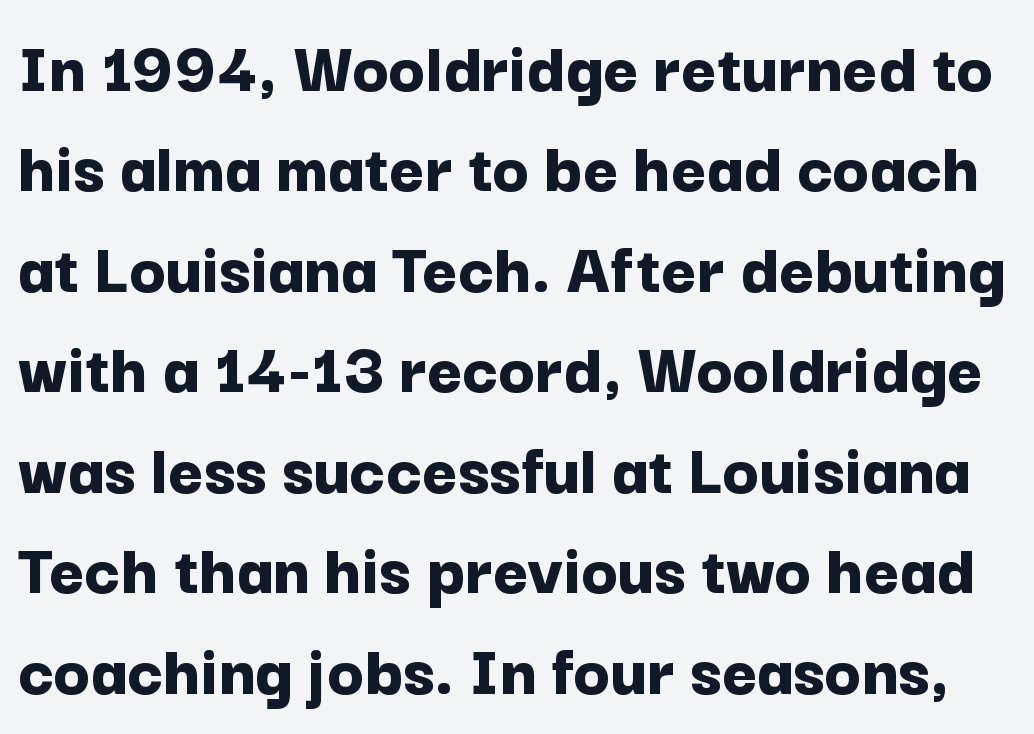
Q: Is the text bold? A: Yes.
Q: Is the text italic (slanted)? A: No, it is upright.
Q: Is the typeface a serif or a sans-serif typeface? A: Sans-serif.
Q: Is the text underlined? A: No.
Q: Is the spacing between letters normal or unusually wide? A: Normal.
Q: Is the spacing between lines tight, normal or loose? A: Normal.
Q: Width (condensed, normal, or wide)? A: Normal.
Q: Stroke contrast? A: Low.
Q: x-height? A: Medium.
Q: Monospaced? A: No.
